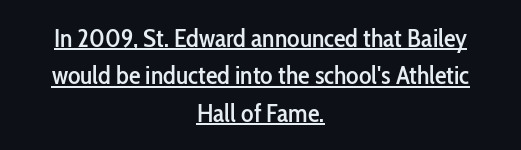
Q: Is the text italic (slanted)? A: No, it is upright.
Q: Is the text underlined? A: Yes.
Q: How is the paragraph aligned? A: Centered.
Q: Is the spacing between letters normal or unusually wide? A: Normal.
Q: Is the spacing between lines tight, normal or loose? A: Normal.
